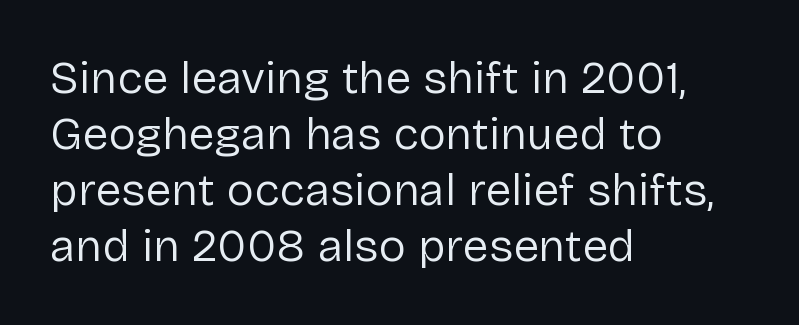
The image shows 46 px regular-weight sans-serif type, upright; set left-aligned, line spacing 1.22x, normal letter spacing, not underlined; low stroke contrast and a medium x-height.
